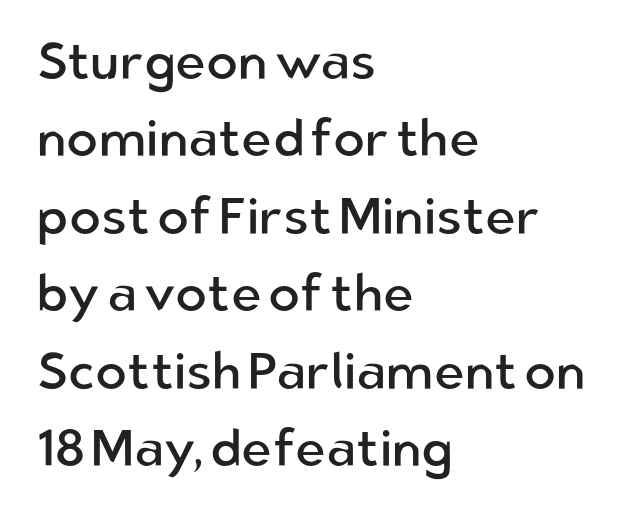
Q: Is the text bold? A: No.
Q: Is the text italic (slanted)? A: No, it is upright.
Q: Is the typeface a serif or a sans-serif typeface? A: Sans-serif.
Q: Is the text underlined? A: No.
Q: How is the paragraph aligned? A: Left-aligned.
Q: Is the spacing between letters normal or unusually wide? A: Normal.
Q: Is the spacing between lines tight, normal or loose? A: Normal.
Q: Width (condensed, normal, or wide)? A: Normal.
Q: Stroke contrast? A: Low.
Q: x-height? A: Medium.
Q: Monospaced? A: No.
